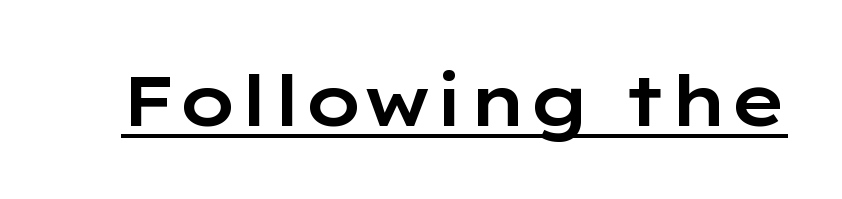
{"serif": "no", "italic": "no", "width": "wide", "stroke_contrast": "low", "x_height": "medium", "monospaced": "no", "underline": "yes", "letter_spacing": "normal", "letter_spacing_em": 0.0, "glyph_px": 71}
